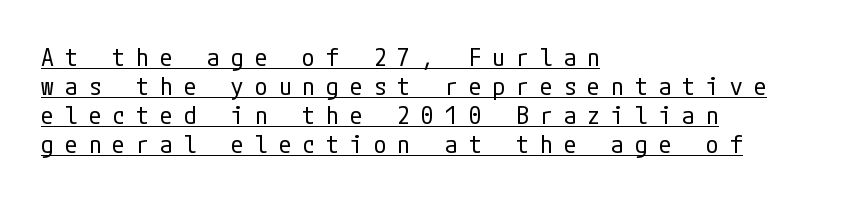
The image shows 25 px text type, upright; set left-aligned, line spacing 1.16x, unusually wide letter spacing (+0.45 em), underlined.
